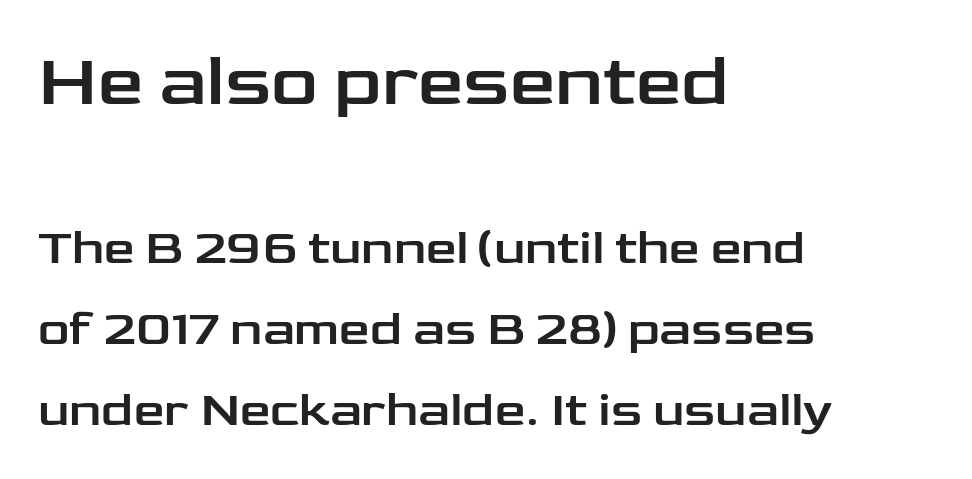
Q: Is the text italic (slanted)? A: No, it is upright.
Q: Is the typeface a serif or a sans-serif typeface? A: Sans-serif.
Q: Is the text underlined? A: No.
Q: How is the paragraph aligned? A: Left-aligned.
Q: Is the spacing between letters normal or unusually wide? A: Normal.
Q: Is the spacing between lines tight, normal or loose? A: Normal.
Q: Which block of text is set in a larger size, the first (top) or the second (bottom)? A: The first (top) one.
Q: Width (condensed, normal, or wide)? A: Wide.
Q: Stroke contrast? A: Low.
Q: x-height? A: Medium.
Q: Monospaced? A: No.
